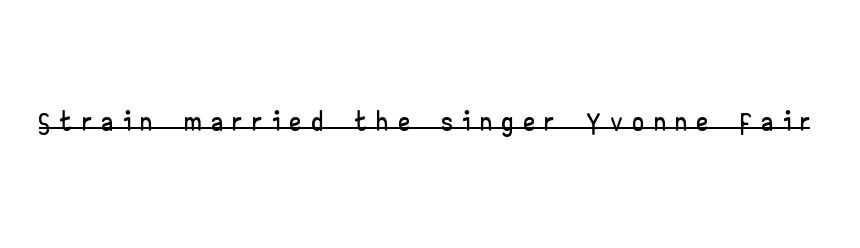
The image shows 42 px wide sans-serif type, upright; set unusually wide letter spacing (+0.27 em), underlined; low stroke contrast and a small x-height.
